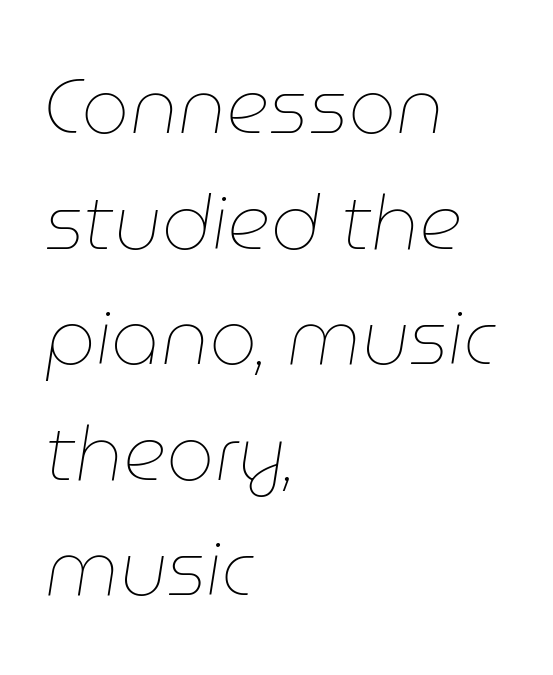
Caption: face not bold, strokes unweighted. This rendering uses left alignment, leaving the right contour irregular. Does extra space separate the letters? No, they use regular spacing. The zone under the glyphs is completely vacant. Characters are canted at an angle relative to the baseline's perpendicular. Reading down the column, the eye jumps a familiar distance to each next line.
